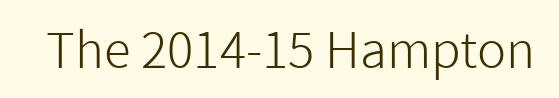
Q: Is the text bold? A: No.
Q: Is the text italic (slanted)? A: No, it is upright.
Q: Is the typeface a serif or a sans-serif typeface? A: Sans-serif.
Q: Is the text underlined? A: No.
Q: Is the spacing between letters normal or unusually wide? A: Normal.
Q: Width (condensed, normal, or wide)? A: Normal.
Q: Stroke contrast? A: Low.
Q: x-height? A: Medium.
Q: Monospaced? A: No.
